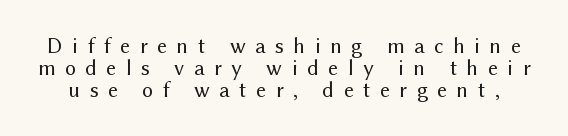
These lines have a slow, spaced-out rhythm from letter to letter. Is this a heavy cut? Hardly; it is regular or lighter. Rule under the text: the space is simply empty. Every stem runs plumb, perpendicular to the baseline.
